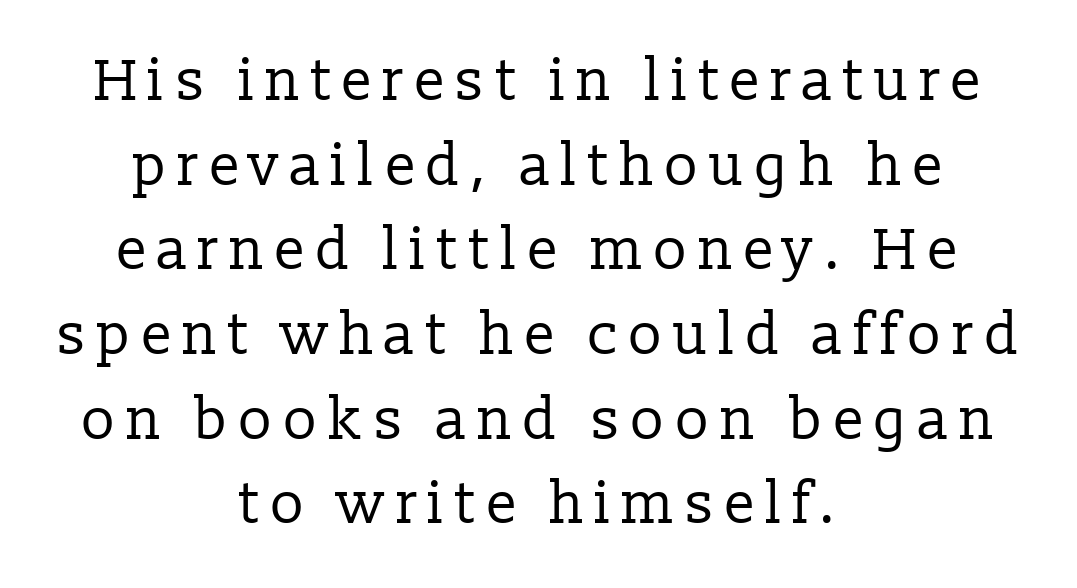
The image shows 58 px regular-weight serif type, upright; set centered, normal line spacing (1.46x), not underlined; low stroke contrast and a medium x-height.
